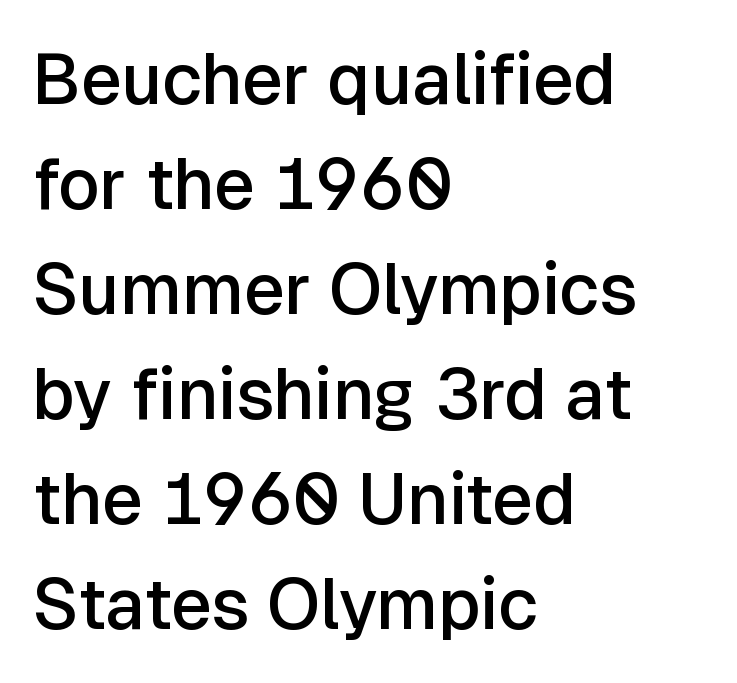
Reading down the block, your eye returns to a fixed left position each line. Notice how the stems are strictly vertical — no italics here. The leading is moderate, giving the passage an even texture. The rendering shows plain stroke endings on the letterforms — a sans-serif design. Proportional: the letters do not fall into vertical columns. Nothing unusual about the tracking: characters are spaced as the font intends.
